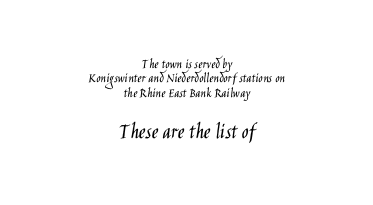
{"bold": "no", "underline": "no", "align": "center", "line_spacing": "tight", "line_spacing_ratio": 1.03, "letter_spacing": "normal", "letter_spacing_em": 0.0, "larger_block": "second", "size_ratio": 1.64, "glyph_px": 23}
